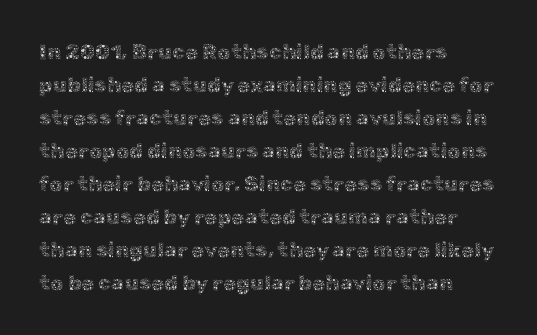
No italicization has been applied; the sample stays upright. This rendering features lettering with no underline. Summary of weight: not heavy and not bold. The typesetter chose a ragged-right arrangement here. The vertical gap from one line to the next is medium.
